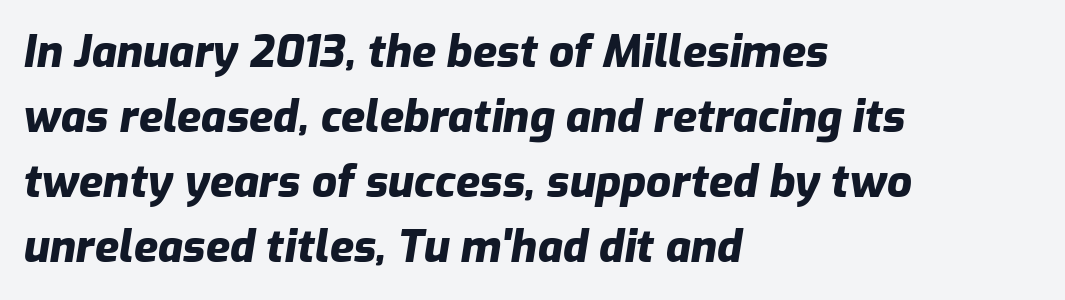
Standard letterfit; no display-style spreading of the glyphs. Looking at the ascenders, they clearly lean. The space beneath each line is pristine and unruled. The typesetter chose a ragged-right arrangement here. I'd describe the lettering as bold — thick and assertive.
